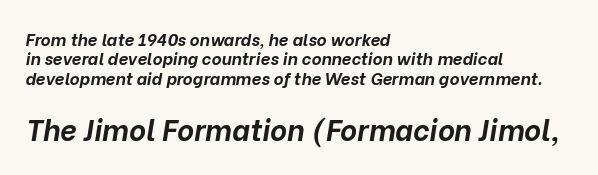
Strong, thick strokes mark this as bold type. Glyph-to-glyph distance matches everyday printed text. Each row of text sits above clean, open space. Here the designer chose a conventional face with non-uniform glyph widths. Reading down the column, the eye jumps only a short way to each next line.
